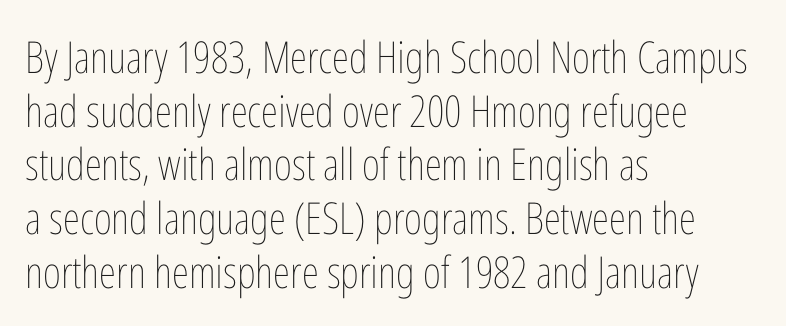
Q: Is the text bold? A: No.
Q: Is the text italic (slanted)? A: No, it is upright.
Q: Is the text underlined? A: No.
Q: How is the paragraph aligned? A: Left-aligned.
Q: Is the spacing between letters normal or unusually wide? A: Normal.
Q: Width (condensed, normal, or wide)? A: Condensed.
Q: Stroke contrast? A: Low.
Q: x-height? A: Medium.
Q: Monospaced? A: No.
